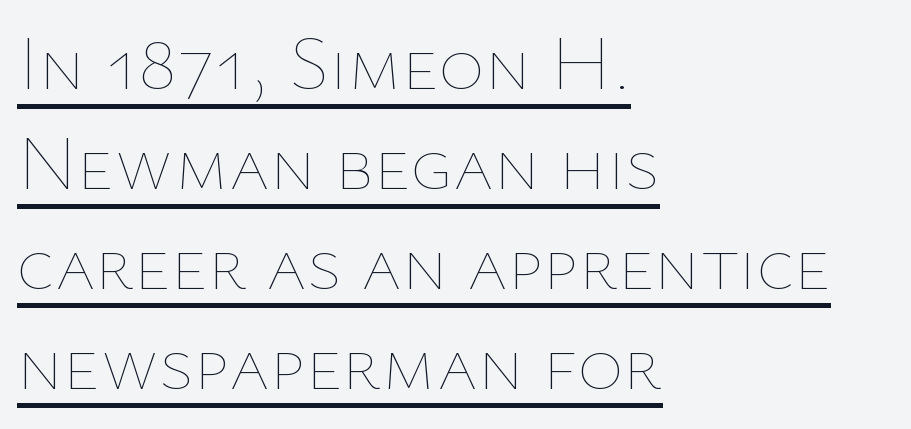
{"italic": "no", "bold": "no", "weight": "thin", "width": "normal", "stroke_contrast": "low", "x_height": "medium", "monospaced": "no", "underline": "yes", "align": "left", "line_spacing": "normal", "line_spacing_ratio": 1.28, "letter_spacing": "normal", "letter_spacing_em": 0.0, "glyph_px": 78}
